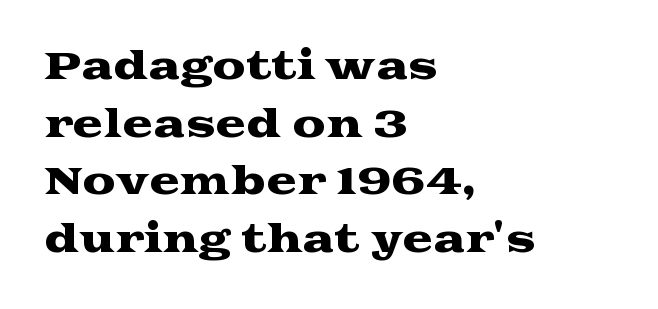
The image shows 37 px wide serif type, upright; set left-aligned, normal line spacing (1.56x), normal letter spacing, not underlined; medium stroke contrast and a medium x-height.
